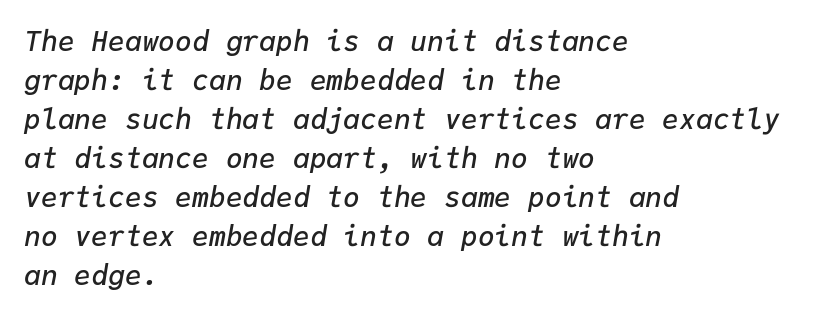
The image shows 28 px semibold type, italic (leaning right), monospaced; set left-aligned, normal line spacing (1.39x), normal letter spacing, not underlined; low stroke contrast and a medium x-height.
